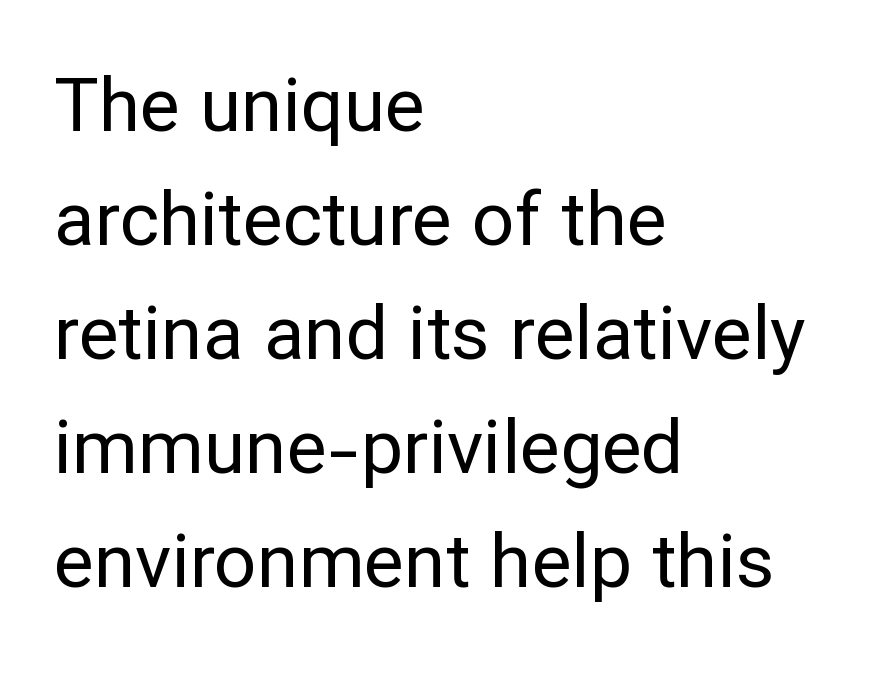
A typesetter would call this proportional, since set widths differ per character. You can tell from the bare stems that sans-serif type was used. Vertical spacing — default. Counters stay open thanks to moderate or lighter strokes.
